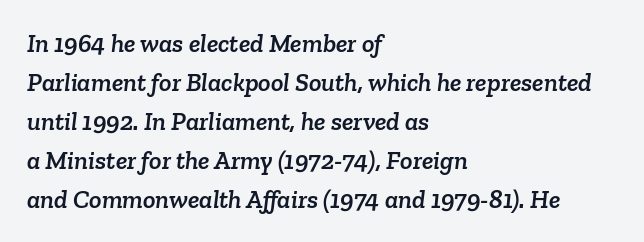
{"underline": "no", "align": "left", "line_spacing": "normal", "line_spacing_ratio": 1.5, "letter_spacing": "normal", "letter_spacing_em": 0.0, "glyph_px": 26}
